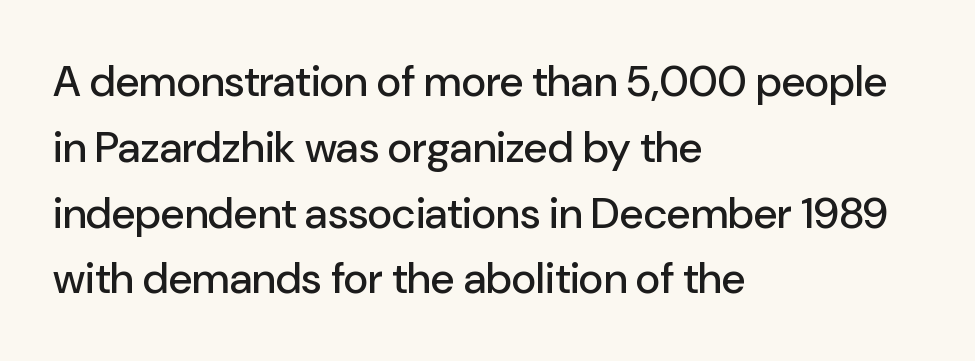
Q: Is the text italic (slanted)? A: No, it is upright.
Q: Is the typeface a serif or a sans-serif typeface? A: Sans-serif.
Q: Is the text underlined? A: No.
Q: How is the paragraph aligned? A: Left-aligned.
Q: Is the spacing between letters normal or unusually wide? A: Normal.
Q: Is the spacing between lines tight, normal or loose? A: Normal.
Q: Width (condensed, normal, or wide)? A: Normal.
Q: Stroke contrast? A: Low.
Q: x-height? A: Medium.
Q: Monospaced? A: No.
